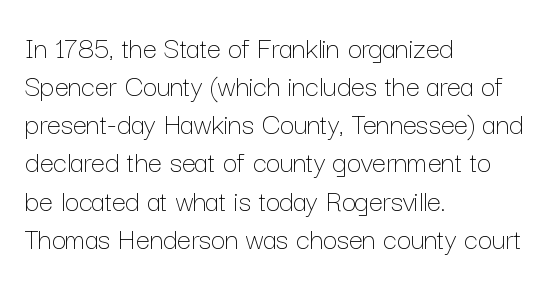
The image shows 31 px thin type, upright; set left-aligned, line spacing 1.23x, normal letter spacing, not underlined; low stroke contrast and a medium x-height.
